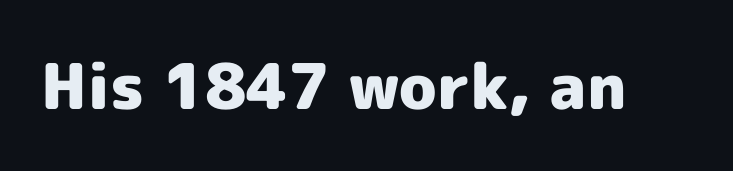
Q: Is the text bold? A: Yes.
Q: Is the text italic (slanted)? A: No, it is upright.
Q: Is the typeface a serif or a sans-serif typeface? A: Sans-serif.
Q: Is the text underlined? A: No.
Q: Is the spacing between letters normal or unusually wide? A: Normal.
Q: Width (condensed, normal, or wide)? A: Normal.
Q: x-height? A: Medium.
Q: Monospaced? A: No.
